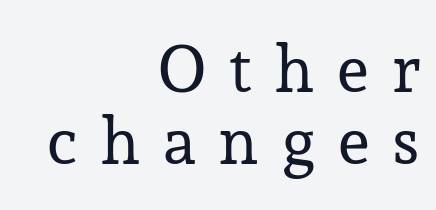
The image shows 65 px regular-weight serif type, upright; set right-aligned, tight line spacing (1.11x), unusually wide letter spacing (+0.36 em), not underlined; low stroke contrast and a medium x-height.
